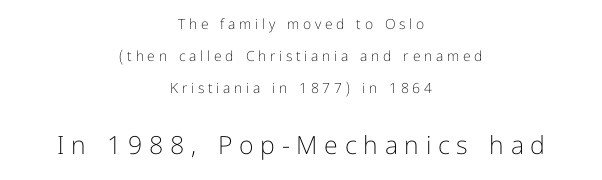
The image shows 25 px text type, upright; set centered, loose line spacing (2.28x), unusually wide letter spacing (+0.27 em), not underlined; the second (bottom) block is 1.79x larger.
